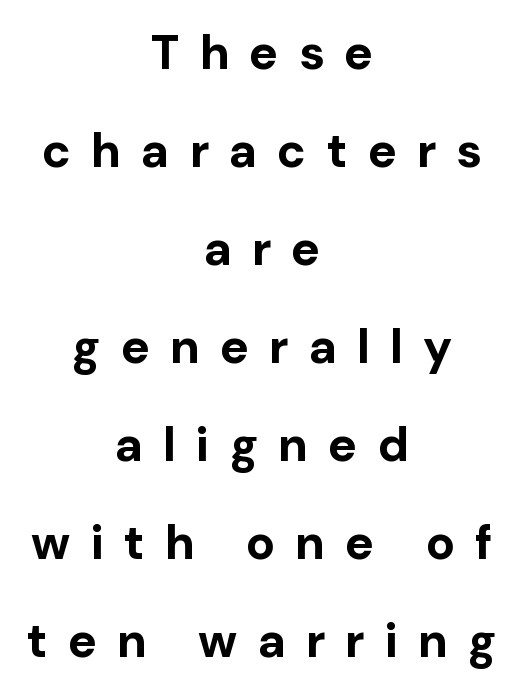
Q: Is the text bold? A: Yes.
Q: Is the text italic (slanted)? A: No, it is upright.
Q: Is the typeface a serif or a sans-serif typeface? A: Sans-serif.
Q: Is the text underlined? A: No.
Q: How is the paragraph aligned? A: Centered.
Q: Is the spacing between letters normal or unusually wide? A: Unusually wide.
Q: Is the spacing between lines tight, normal or loose? A: Loose.
Q: Width (condensed, normal, or wide)? A: Normal.
Q: Stroke contrast? A: Low.
Q: x-height? A: Medium.
Q: Monospaced? A: No.
